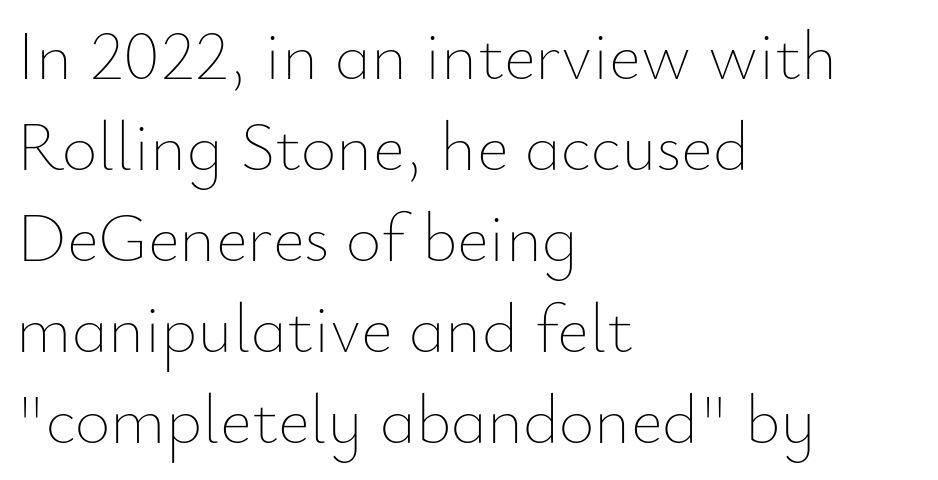
{"italic": "no", "bold": "no", "weight": "thin", "width": "normal", "stroke_contrast": "low", "x_height": "small", "monospaced": "no", "underline": "no", "align": "left", "line_spacing": "normal", "line_spacing_ratio": 1.32, "letter_spacing": "normal", "letter_spacing_em": 0.0, "glyph_px": 69}
